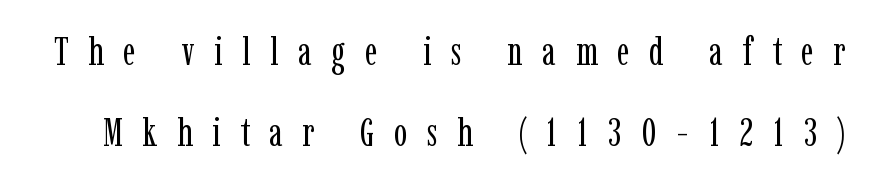
{"serif": "yes", "italic": "no", "bold": "no", "weight": "regular", "width": "condensed", "stroke_contrast": "low", "x_height": "medium", "monospaced": "no", "underline": "no", "line_spacing": "loose", "line_spacing_ratio": 2.03, "letter_spacing": "wide", "letter_spacing_em": 0.49, "glyph_px": 40}
